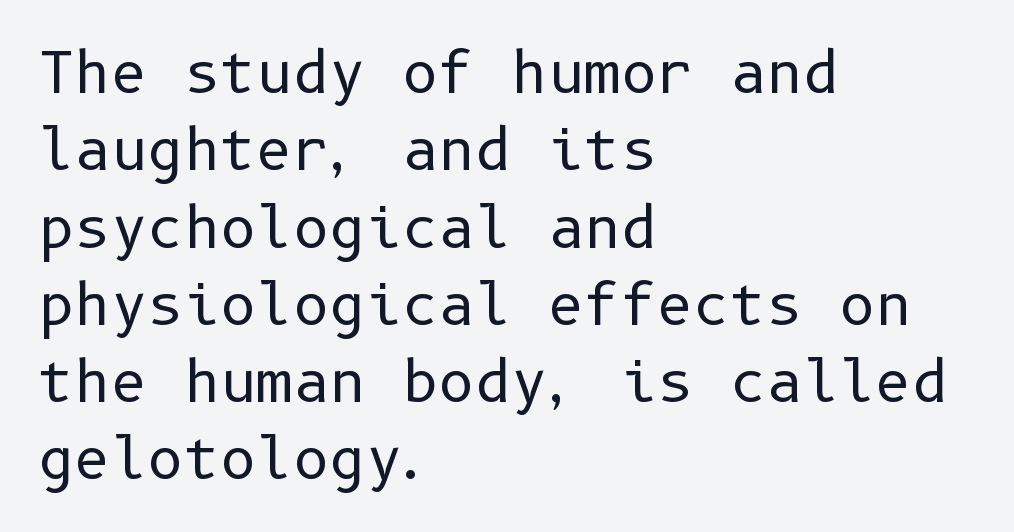
{"serif": "no", "italic": "no", "bold": "no", "weight": "regular", "width": "normal", "stroke_contrast": "low", "x_height": "medium", "underline": "no", "align": "left", "line_spacing": "normal", "line_spacing_ratio": 1.38, "letter_spacing": "normal", "letter_spacing_em": 0.0, "glyph_px": 56}
